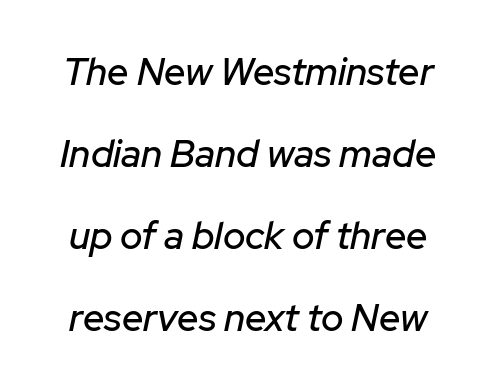
Q: Is the text italic (slanted)? A: Yes, it leans right by about 12 degrees.
Q: Is the text underlined? A: No.
Q: Is the spacing between letters normal or unusually wide? A: Normal.
Q: Is the spacing between lines tight, normal or loose? A: Loose.
Q: Width (condensed, normal, or wide)? A: Normal.
Q: Stroke contrast? A: Low.
Q: x-height? A: Medium.
Q: Monospaced? A: No.
